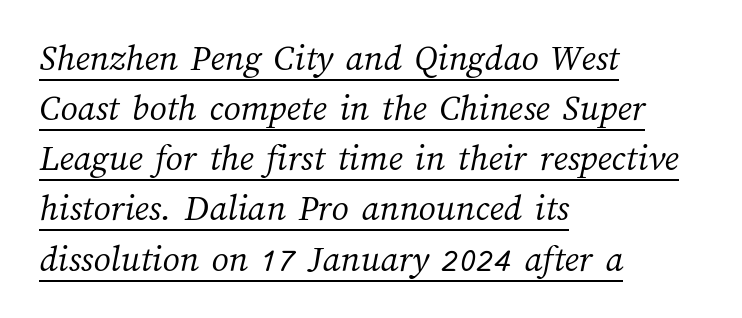
The image shows 38 px light type; set left-aligned, normal line spacing (1.32x), normal letter spacing, underlined; medium stroke contrast and a medium x-height.
